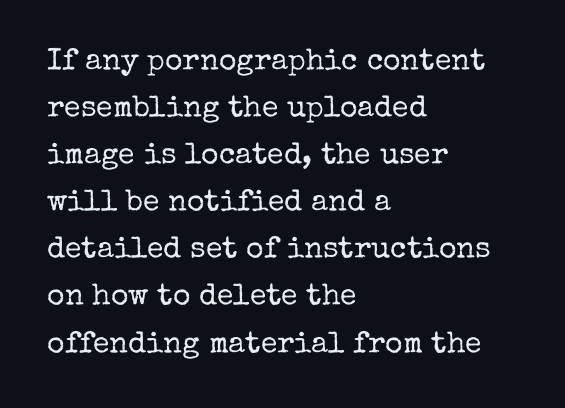
The image shows 30 px regular-weight serif type, upright; set left-aligned, normal line spacing (1.57x), normal letter spacing, not underlined; low stroke contrast and a medium x-height.
